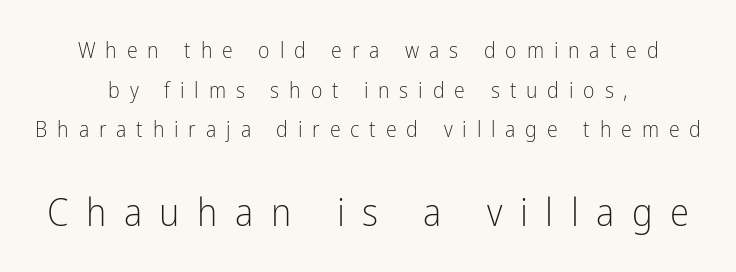
Q: Is the text bold? A: No.
Q: Is the text italic (slanted)? A: No, it is upright.
Q: Is the typeface a serif or a sans-serif typeface? A: Sans-serif.
Q: Is the text underlined? A: No.
Q: How is the paragraph aligned? A: Centered.
Q: Is the spacing between letters normal or unusually wide? A: Unusually wide.
Q: Which block of text is set in a larger size, the first (top) or the second (bottom)? A: The second (bottom) one.
Q: Width (condensed, normal, or wide)? A: Condensed.
Q: Stroke contrast? A: Low.
Q: x-height? A: Medium.
Q: Monospaced? A: No.
